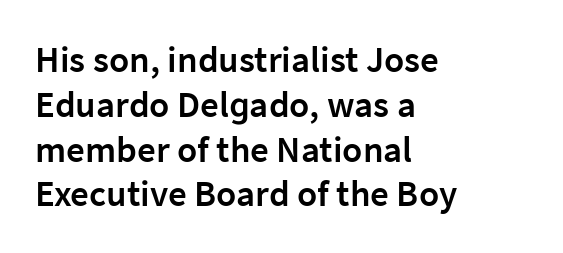
{"serif": "no", "italic": "no", "bold": "semi", "weight": "semibold", "width": "normal", "stroke_contrast": "low", "x_height": "medium", "monospaced": "no", "underline": "no", "align": "left", "line_spacing_ratio": 1.21, "letter_spacing": "normal", "letter_spacing_em": 0.0, "glyph_px": 37}
